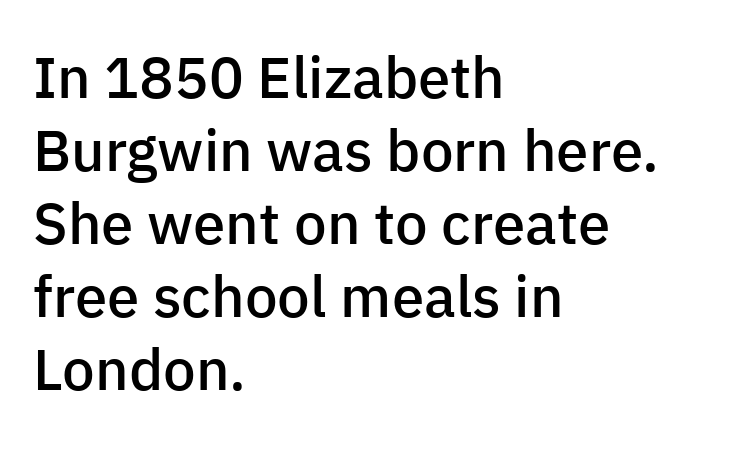
Q: Is the text bold? A: Semi-bold.
Q: Is the text italic (slanted)? A: No, it is upright.
Q: Is the typeface a serif or a sans-serif typeface? A: Sans-serif.
Q: Is the text underlined? A: No.
Q: How is the paragraph aligned? A: Left-aligned.
Q: Is the spacing between letters normal or unusually wide? A: Normal.
Q: Is the spacing between lines tight, normal or loose? A: Normal.
Q: Width (condensed, normal, or wide)? A: Normal.
Q: Stroke contrast? A: Low.
Q: x-height? A: Medium.
Q: Monospaced? A: No.
